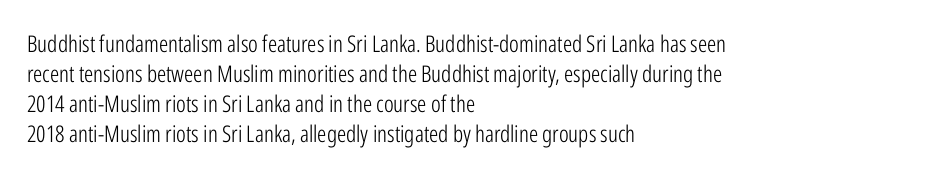
{"italic": "no", "bold": "no", "underline": "no", "align": "left", "line_spacing": "normal", "line_spacing_ratio": 1.3, "letter_spacing": "normal", "letter_spacing_em": 0.0, "glyph_px": 23}
